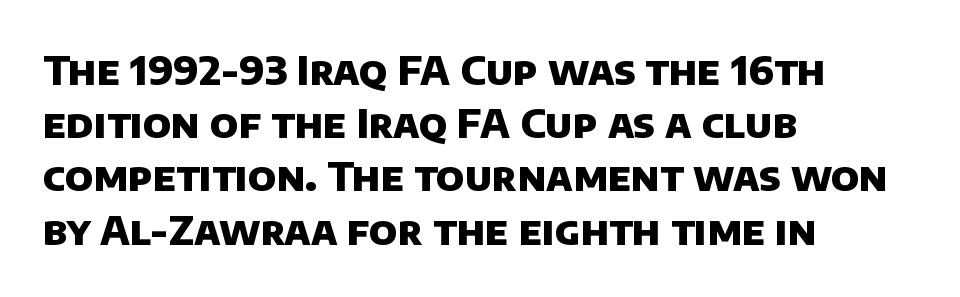
Q: Is the text bold? A: Yes.
Q: Is the typeface a serif or a sans-serif typeface? A: Sans-serif.
Q: Is the text underlined? A: No.
Q: How is the paragraph aligned? A: Left-aligned.
Q: Is the spacing between letters normal or unusually wide? A: Normal.
Q: Is the spacing between lines tight, normal or loose? A: Normal.
Q: Width (condensed, normal, or wide)? A: Normal.
Q: Stroke contrast? A: Low.
Q: x-height? A: Large.
Q: Monospaced? A: No.
